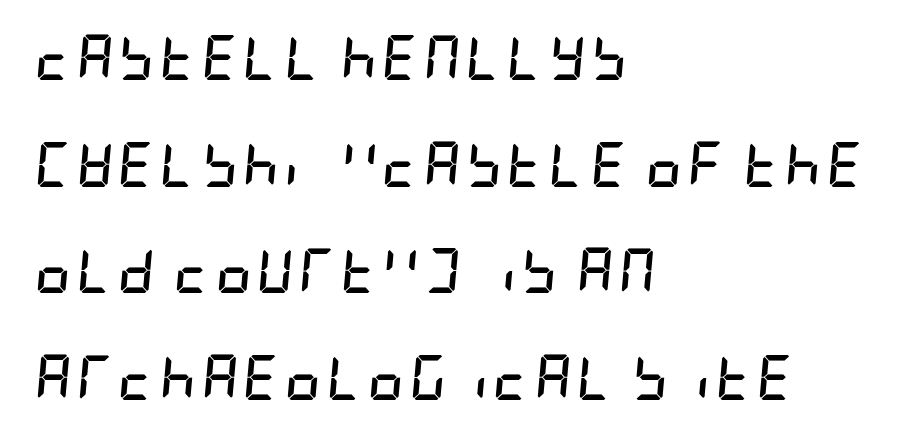
The image shows 45 px semibold, condensed type, italic (leaning right); set left-aligned, loose line spacing (2.37x), not underlined; low stroke contrast and a large x-height.
